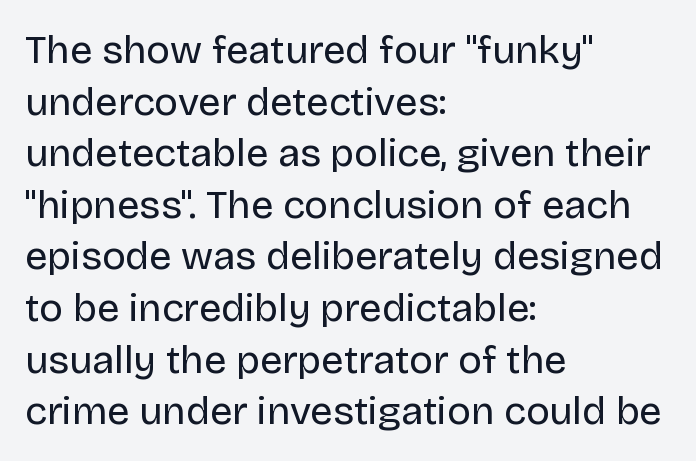
{"serif": "no", "italic": "no", "bold": "no", "weight": "regular", "width": "normal", "stroke_contrast": "low", "x_height": "large", "monospaced": "no", "underline": "no", "align": "left", "line_spacing": "normal", "line_spacing_ratio": 1.29, "letter_spacing": "normal", "letter_spacing_em": 0.0, "glyph_px": 40}
